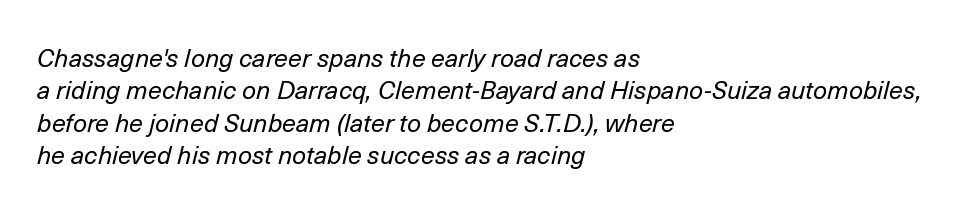
{"italic": "yes", "lean": "right", "slant_degrees": 14, "bold": "no", "underline": "no", "align": "left", "line_spacing": "normal", "line_spacing_ratio": 1.3, "letter_spacing": "normal", "letter_spacing_em": 0.0, "glyph_px": 25}
